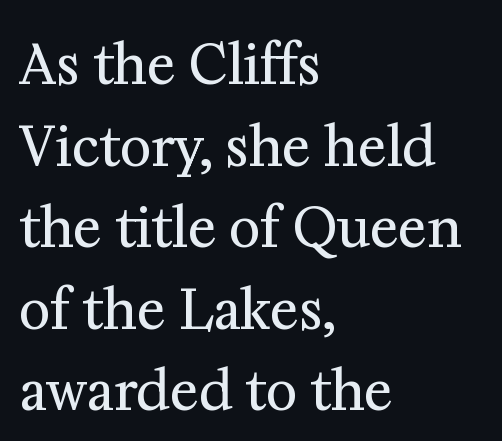
The image shows 54 px regular-weight serif type, upright; set left-aligned, normal line spacing (1.51x), normal letter spacing, not underlined; medium stroke contrast and a medium x-height.
